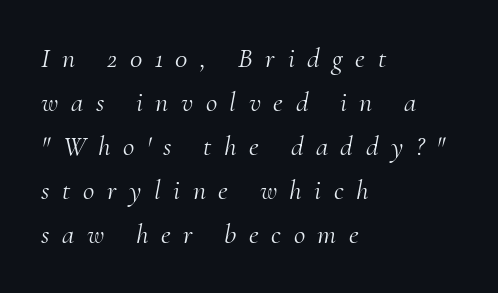
{"serif": "yes", "italic": "yes", "lean": "right", "slant_degrees": 10, "bold": "no", "weight": "light", "width": "normal", "stroke_contrast": "medium", "x_height": "small", "monospaced": "no", "underline": "no", "align": "left", "line_spacing": "normal", "line_spacing_ratio": 1.57, "letter_spacing": "wide", "letter_spacing_em": 0.45, "glyph_px": 28}
